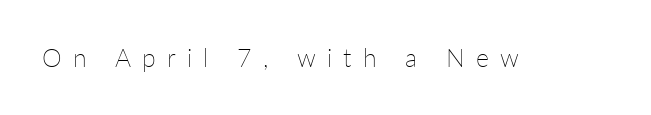
{"italic": "no", "bold": "no", "underline": "no", "letter_spacing": "wide", "letter_spacing_em": 0.44, "glyph_px": 25}
